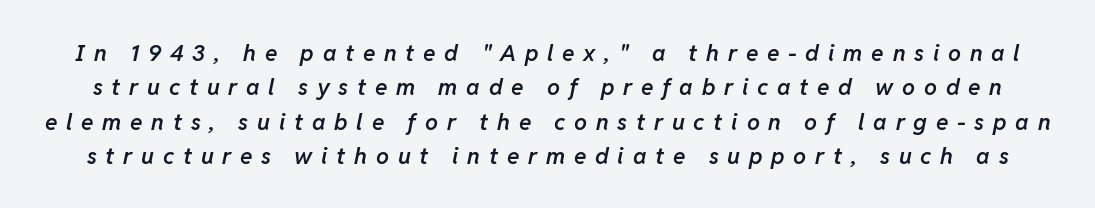
The image shows 23 px text type, italic (leaning right); set normal line spacing (1.49x), unusually wide letter spacing (+0.38 em), not underlined.
